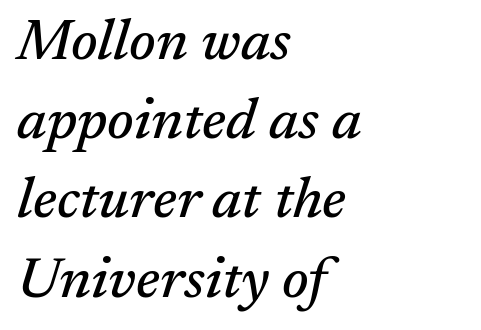
The image shows 57 px serif type, italic (leaning right); set left-aligned, normal line spacing (1.39x), normal letter spacing, not underlined; medium stroke contrast and a medium x-height.
